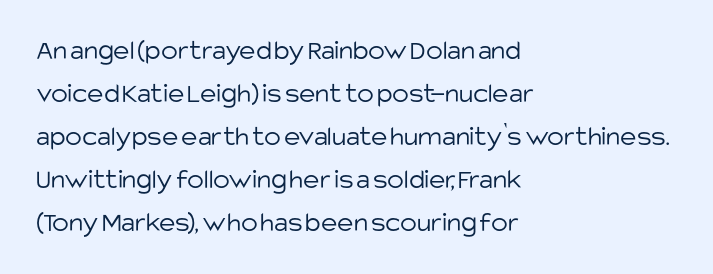
Leading matches the norm, producing a regular column. Inter-character spacing is left at the font's built-in metrics. Nope, no serifs anywhere on these letters. Unbolded letterforms with no extra heft. Anything drawn beneath the words? Only blank space. The typography opts for an upright posture over an oblique one.
